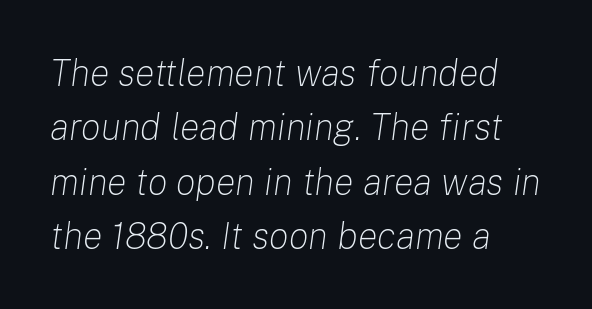
The rendering applies a slant to the glyphs. Each stroke keeps to a modest, everyday thickness or less. Each letter keeps its own natural width here, so spacing adapts to shape. The words here are not underlined.
